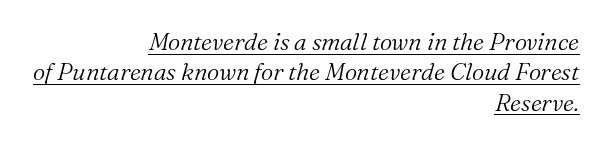
{"italic": "yes", "lean": "right", "slant_degrees": 16, "bold": "no", "underline": "yes", "align": "right", "line_spacing": "normal", "line_spacing_ratio": 1.27, "letter_spacing": "normal", "letter_spacing_em": 0.0, "glyph_px": 24}
